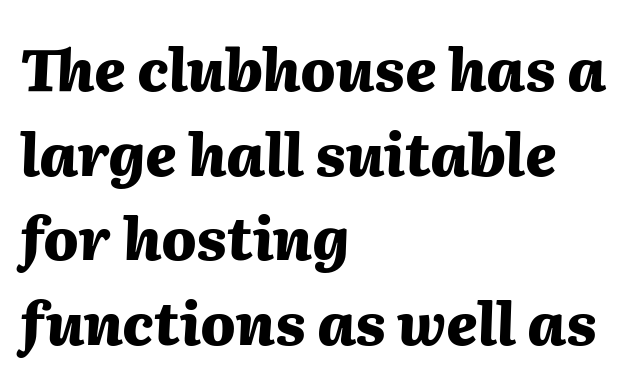
{"italic": "yes", "lean": "right", "slant_degrees": 2, "bold": "yes", "weight": "heavy", "width": "normal", "stroke_contrast": "medium", "x_height": "medium", "monospaced": "no", "underline": "no", "align": "left", "line_spacing": "normal", "line_spacing_ratio": 1.46, "letter_spacing": "normal", "letter_spacing_em": 0.0, "glyph_px": 58}
